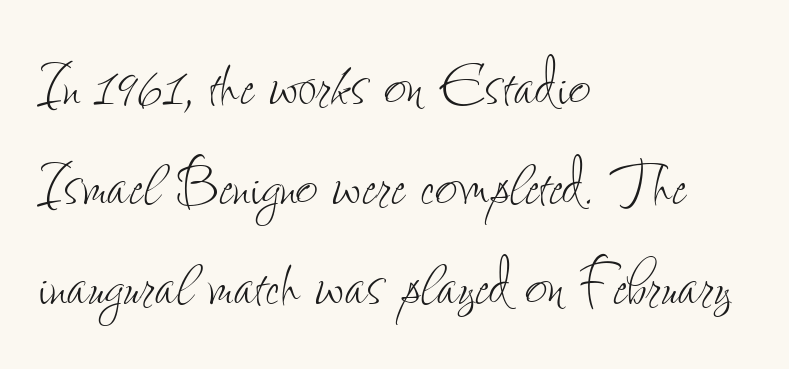
Q: Is the text bold? A: No.
Q: Is the text italic (slanted)? A: Yes.
Q: Is the text underlined? A: No.
Q: How is the paragraph aligned? A: Left-aligned.
Q: Is the spacing between letters normal or unusually wide? A: Normal.
Q: Is the spacing between lines tight, normal or loose? A: Normal.
Q: Width (condensed, normal, or wide)? A: Condensed.
Q: Stroke contrast? A: Low.
Q: x-height? A: Small.
Q: Monospaced? A: No.
